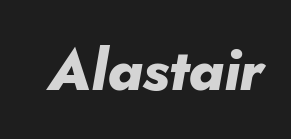
Q: Is the text bold? A: Yes.
Q: Is the text italic (slanted)? A: Yes, it leans right by about 10 degrees.
Q: Is the text underlined? A: No.
Q: Is the spacing between letters normal or unusually wide? A: Normal.
Q: Width (condensed, normal, or wide)? A: Normal.
Q: Stroke contrast? A: Low.
Q: x-height? A: Small.
Q: Monospaced? A: No.
